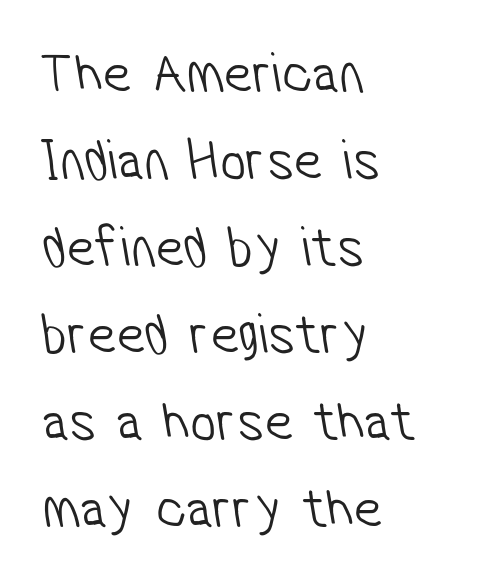
The image shows 58 px light, condensed sans-serif type; set left-aligned, normal line spacing (1.5x), normal letter spacing, not underlined; low stroke contrast and a medium x-height.
